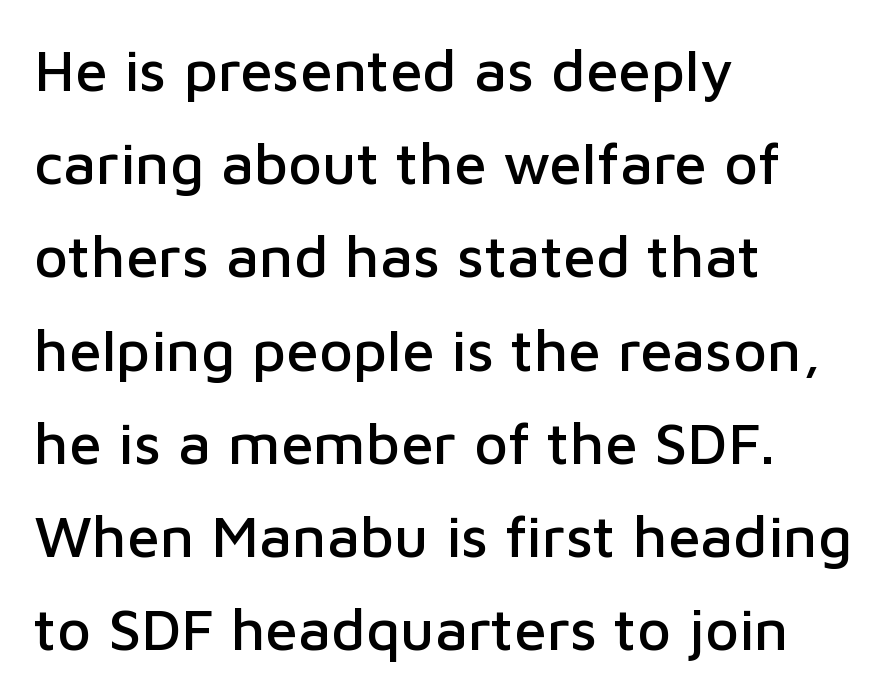
Q: Is the text italic (slanted)? A: No, it is upright.
Q: Is the typeface a serif or a sans-serif typeface? A: Sans-serif.
Q: Is the text underlined? A: No.
Q: How is the paragraph aligned? A: Left-aligned.
Q: Is the spacing between letters normal or unusually wide? A: Normal.
Q: Is the spacing between lines tight, normal or loose? A: Normal.
Q: Width (condensed, normal, or wide)? A: Normal.
Q: Stroke contrast? A: Low.
Q: x-height? A: Medium.
Q: Monospaced? A: No.
